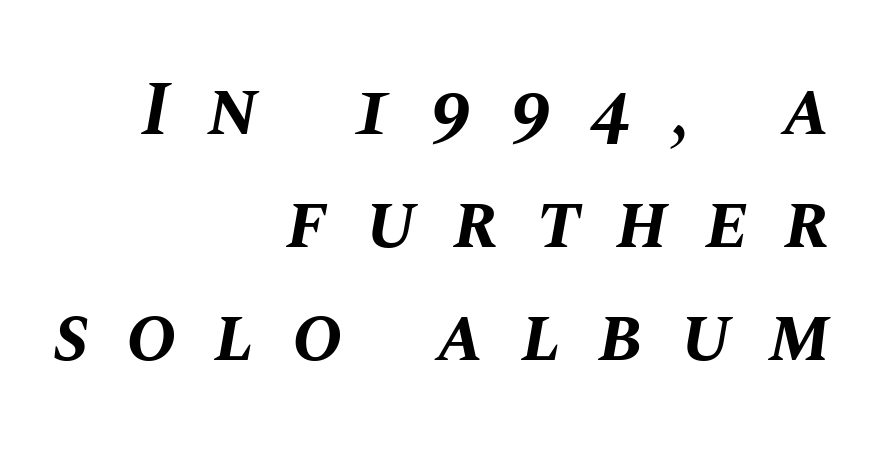
Q: Is the text bold? A: Yes.
Q: Is the text italic (slanted)? A: Yes, it leans right by about 10 degrees.
Q: Is the text underlined? A: No.
Q: How is the paragraph aligned? A: Right-aligned.
Q: Is the spacing between letters normal or unusually wide? A: Unusually wide.
Q: Is the spacing between lines tight, normal or loose? A: Normal.
Q: Width (condensed, normal, or wide)? A: Normal.
Q: Stroke contrast? A: Medium.
Q: x-height? A: Large.
Q: Monospaced? A: No.
